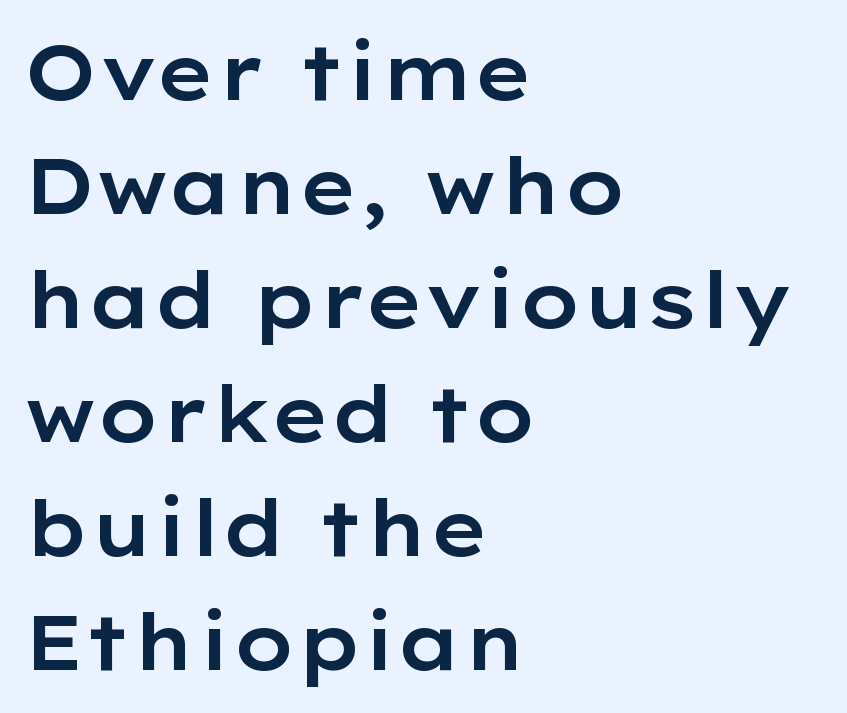
Q: Is the text italic (slanted)? A: No, it is upright.
Q: Is the typeface a serif or a sans-serif typeface? A: Sans-serif.
Q: Is the text underlined? A: No.
Q: How is the paragraph aligned? A: Left-aligned.
Q: Is the spacing between letters normal or unusually wide? A: Normal.
Q: Is the spacing between lines tight, normal or loose? A: Normal.
Q: Width (condensed, normal, or wide)? A: Wide.
Q: Stroke contrast? A: Low.
Q: x-height? A: Medium.
Q: Monospaced? A: No.
